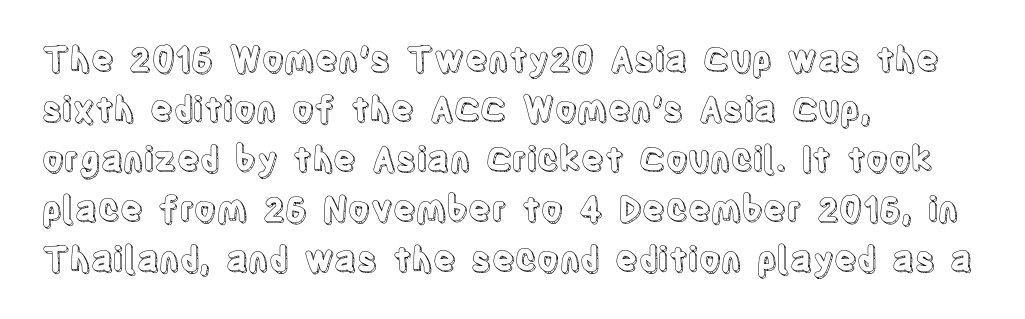
The image shows 34 px condensed type, upright; set left-aligned, normal line spacing (1.47x), normal letter spacing, not underlined; a large x-height.
